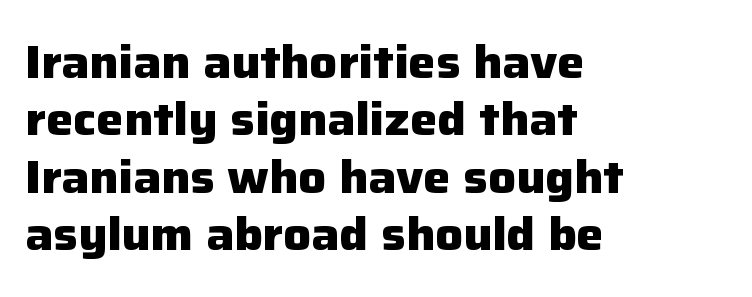
Short note: letters normally spaced. Set as a true bold cut, around the 700 mark. Tall strokes in this sample are plumb rather than angled. The gap between lines stays unmarked. Typographically, this falls in the sans-serif category.
